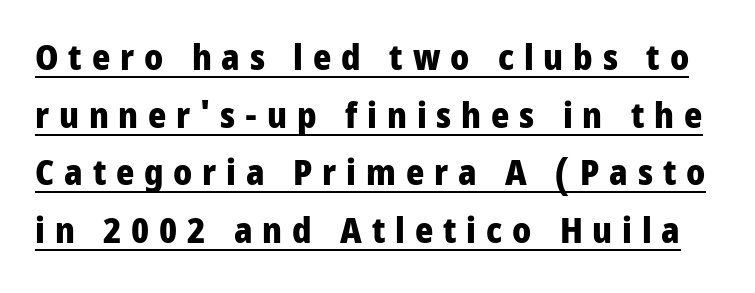
The passage shown is underscored from start to finish. The font's upright variant was chosen for this text. Caption: expanded tracking, letters set apart. The leading is moderate, giving the passage an even texture. The face used here is proportionally spaced, like ordinary book or web type.
